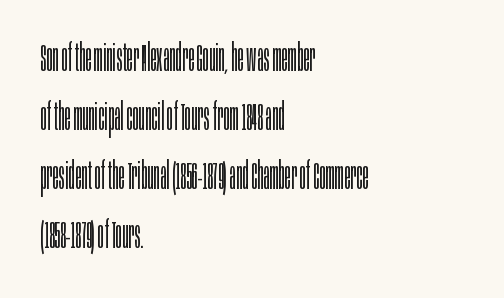
{"serif": "no", "italic": "no", "bold": "no", "weight": "light", "width": "condensed", "stroke_contrast": "low", "x_height": "large", "monospaced": "no", "underline": "no", "align": "left", "line_spacing": "normal", "line_spacing_ratio": 1.55, "letter_spacing": "normal", "letter_spacing_em": 0.0, "glyph_px": 38}
